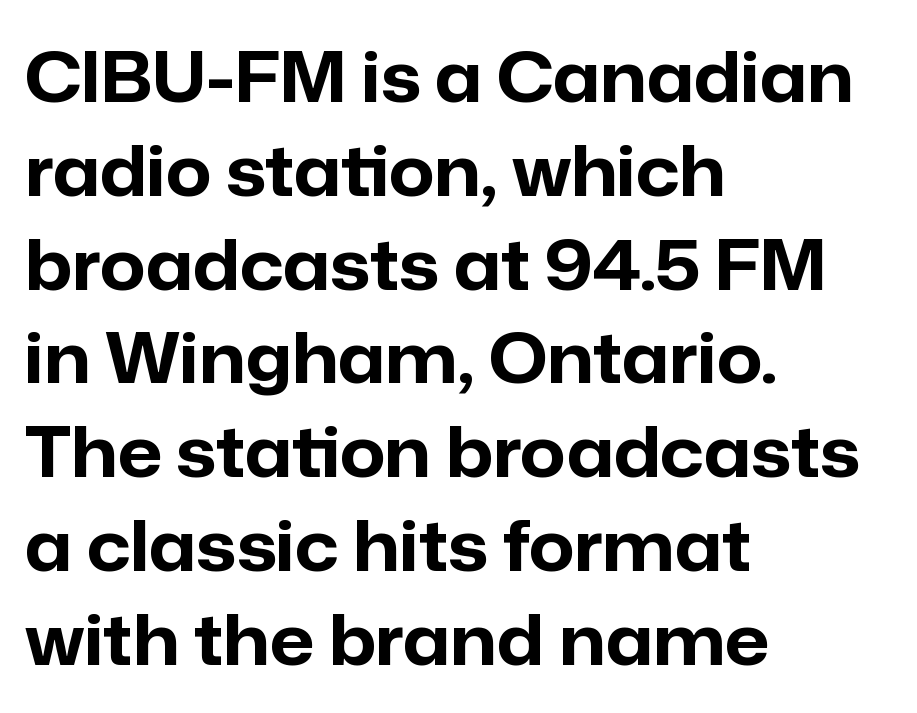
Q: Is the text bold? A: Yes.
Q: Is the text italic (slanted)? A: No, it is upright.
Q: Is the typeface a serif or a sans-serif typeface? A: Sans-serif.
Q: Is the text underlined? A: No.
Q: How is the paragraph aligned? A: Left-aligned.
Q: Is the spacing between letters normal or unusually wide? A: Normal.
Q: Is the spacing between lines tight, normal or loose? A: Normal.
Q: Width (condensed, normal, or wide)? A: Normal.
Q: Stroke contrast? A: Low.
Q: x-height? A: Medium.
Q: Monospaced? A: No.
